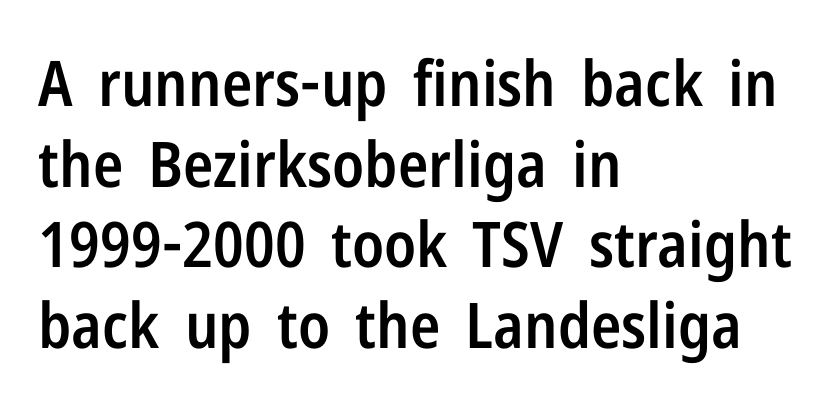
Q: Is the text bold? A: Semi-bold.
Q: Is the text italic (slanted)? A: No, it is upright.
Q: Is the typeface a serif or a sans-serif typeface? A: Sans-serif.
Q: Is the text underlined? A: No.
Q: How is the paragraph aligned? A: Left-aligned.
Q: Is the spacing between letters normal or unusually wide? A: Normal.
Q: Is the spacing between lines tight, normal or loose? A: Normal.
Q: Width (condensed, normal, or wide)? A: Condensed.
Q: Stroke contrast? A: Low.
Q: x-height? A: Medium.
Q: Monospaced? A: No.
